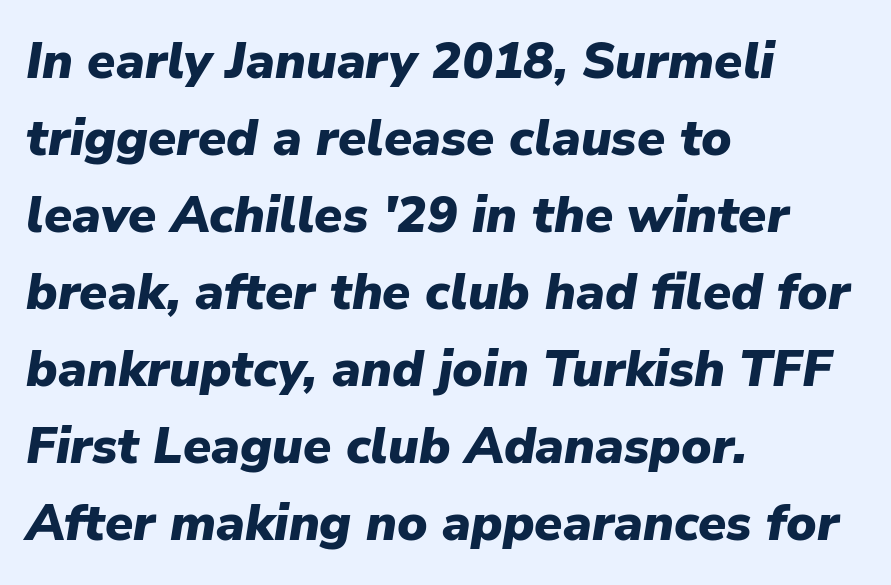
Each new line begins a customary step beneath the previous one. You'd pick this weight for a headline — it's a proper bold. Beneath every word, the page is bare. Line beginnings align vertically; line endings do not. Short note: letters normally spaced.
